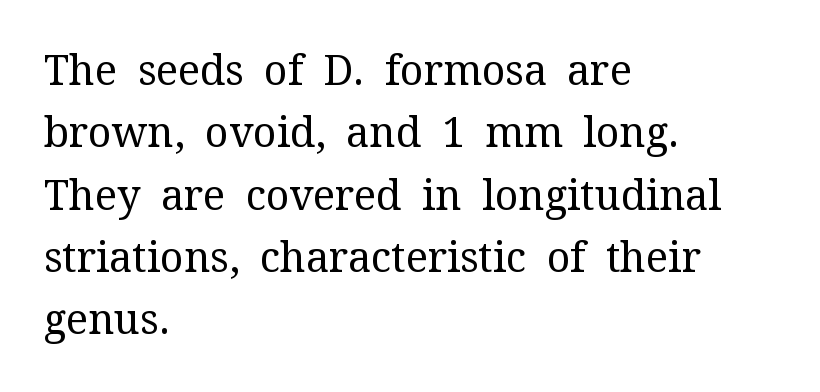
The image shows 41 px regular-weight serif type, upright; set left-aligned, normal line spacing (1.52x), normal letter spacing, not underlined; medium stroke contrast and a medium x-height.
